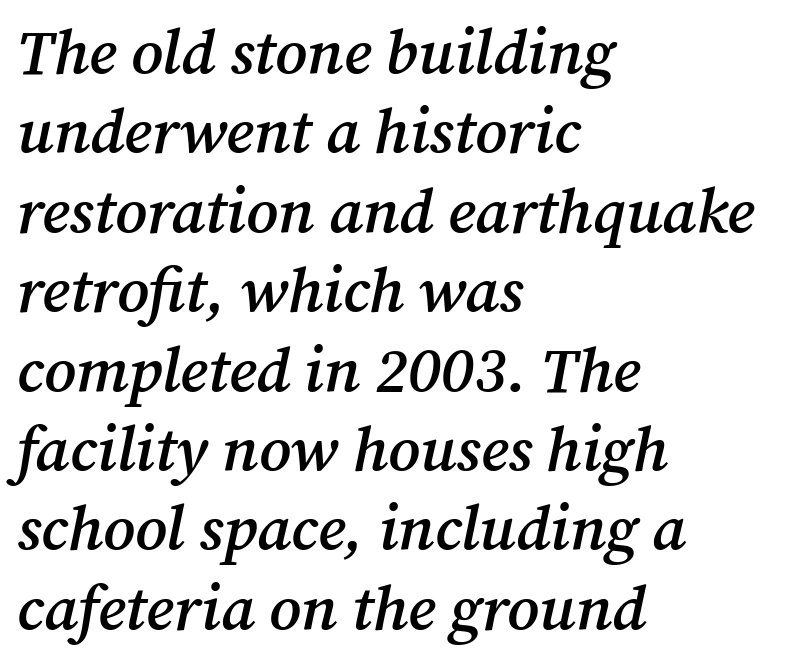
Q: Is the text bold? A: Semi-bold.
Q: Is the text italic (slanted)? A: Yes, it leans right by about 12 degrees.
Q: Is the typeface a serif or a sans-serif typeface? A: Serif.
Q: Is the text underlined? A: No.
Q: How is the paragraph aligned? A: Left-aligned.
Q: Is the spacing between letters normal or unusually wide? A: Normal.
Q: Is the spacing between lines tight, normal or loose? A: Normal.
Q: Width (condensed, normal, or wide)? A: Normal.
Q: Stroke contrast? A: Medium.
Q: x-height? A: Medium.
Q: Monospaced? A: No.
